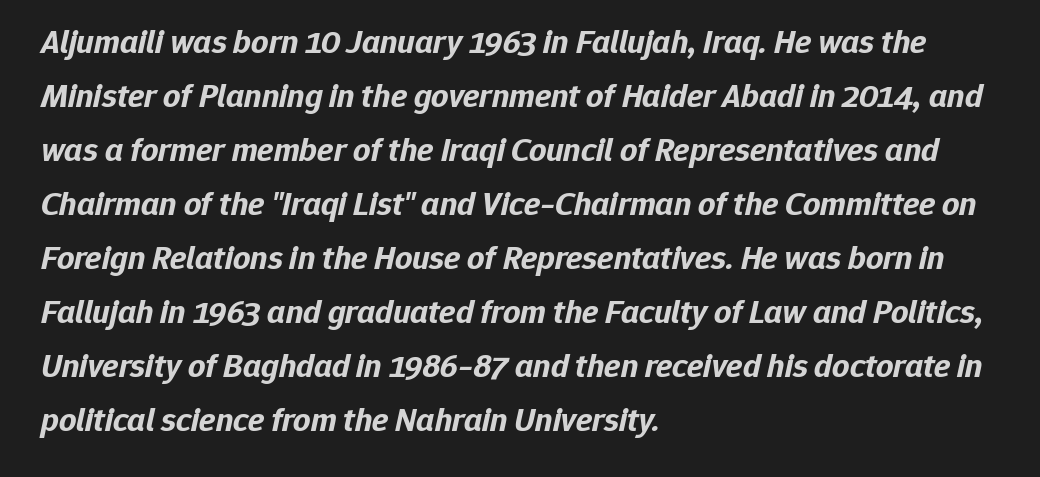
Q: Is the text bold? A: Yes.
Q: Is the text italic (slanted)? A: Yes, it leans right by about 12 degrees.
Q: Is the text underlined? A: No.
Q: How is the paragraph aligned? A: Left-aligned.
Q: Is the spacing between letters normal or unusually wide? A: Normal.
Q: Is the spacing between lines tight, normal or loose? A: Normal.
Q: Width (condensed, normal, or wide)? A: Normal.
Q: Stroke contrast? A: Low.
Q: x-height? A: Medium.
Q: Monospaced? A: No.
